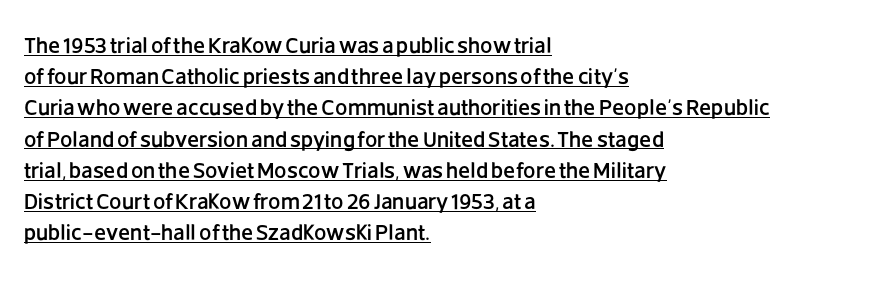
{"italic": "no", "underline": "yes", "align": "left", "line_spacing": "normal", "line_spacing_ratio": 1.42, "letter_spacing": "normal", "letter_spacing_em": 0.0, "glyph_px": 22}
